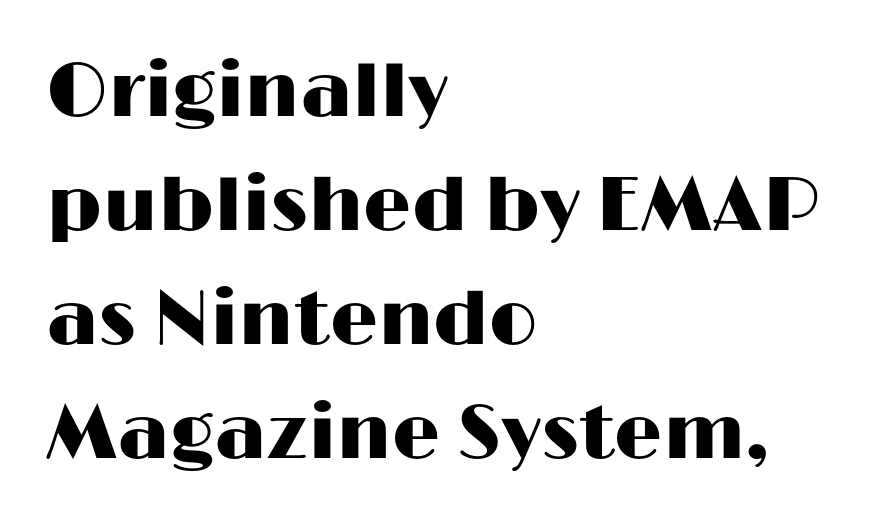
The image shows 76 px wide sans-serif type, upright; set left-aligned, normal line spacing (1.5x), normal letter spacing, not underlined; high stroke contrast and a medium x-height.
